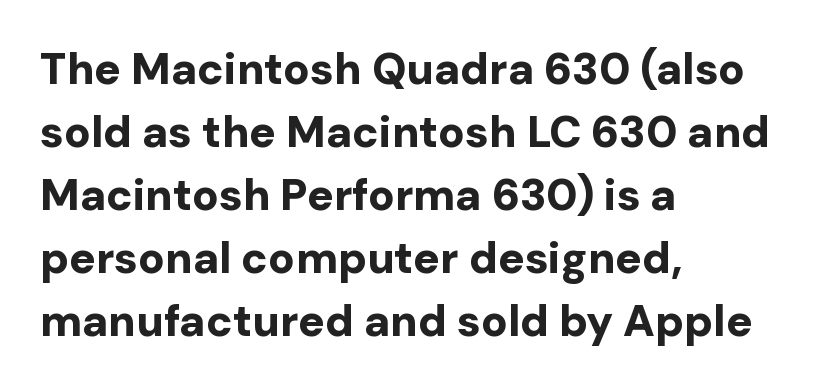
The glyphs have the mass of a bold cut. The rendering uses a moderate line-height, typical for paragraphs. The letters stand upright; this is a roman face. The designer went with a sans here, leaving each stem footless. Clear beneath every line of the passage. You could not count columns in this text — the font is proportionally spaced.
